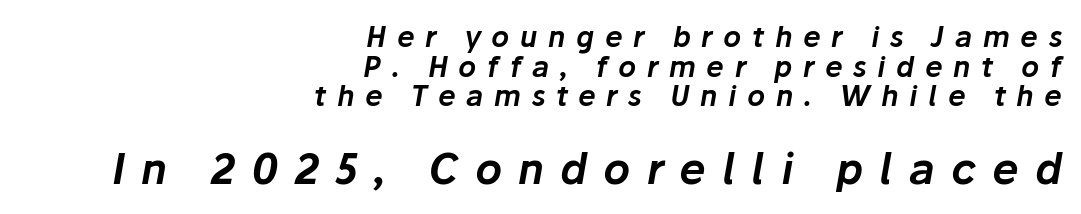
The image shows 42 px text type, italic (leaning right); set right-aligned, tight line spacing (1.06x), unusually wide letter spacing (+0.38 em), not underlined; the second (bottom) block is 1.5x larger; low stroke contrast and a medium x-height.
